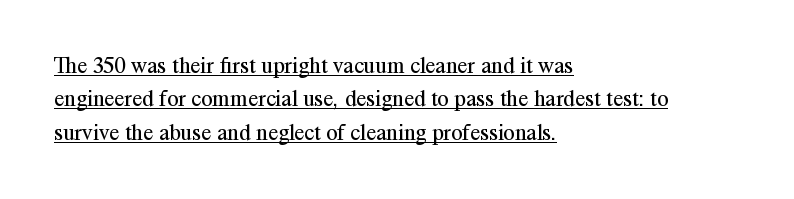
Q: Is the text bold? A: No.
Q: Is the text italic (slanted)? A: No, it is upright.
Q: Is the text underlined? A: Yes.
Q: How is the paragraph aligned? A: Left-aligned.
Q: Is the spacing between letters normal or unusually wide? A: Normal.
Q: Is the spacing between lines tight, normal or loose? A: Normal.
